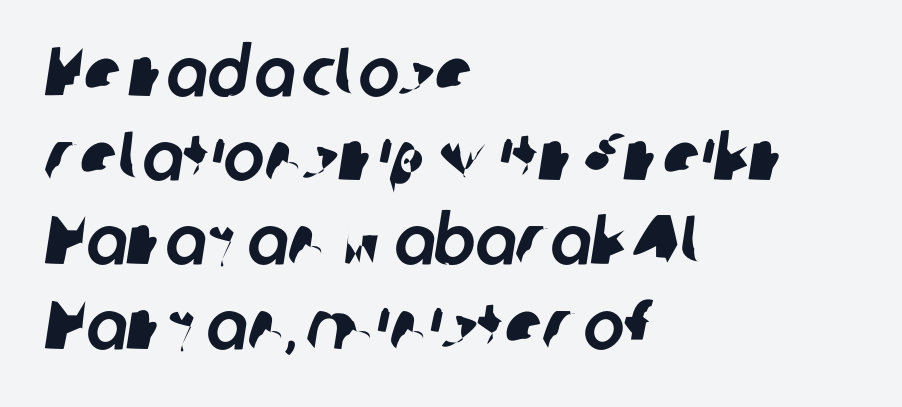
Q: Is the typeface a serif or a sans-serif typeface? A: Sans-serif.
Q: Is the text underlined? A: No.
Q: How is the paragraph aligned? A: Left-aligned.
Q: Is the spacing between letters normal or unusually wide? A: Normal.
Q: Width (condensed, normal, or wide)? A: Normal.
Q: Stroke contrast? A: Low.
Q: x-height? A: Medium.
Q: Monospaced? A: No.
